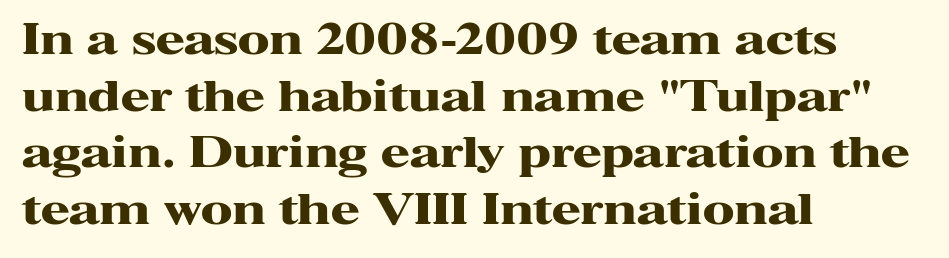
The image shows 42 px heavy, wide serif type, upright; set left-aligned, normal line spacing (1.35x), normal letter spacing, not underlined; high stroke contrast and a medium x-height.
